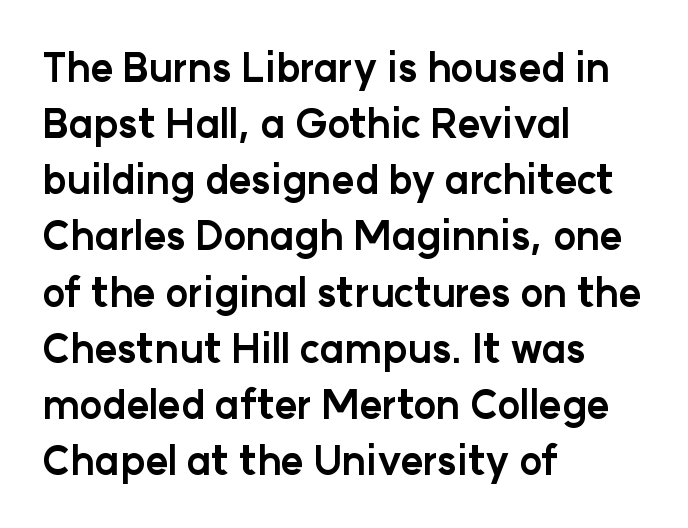
Q: Is the text bold? A: Yes.
Q: Is the text italic (slanted)? A: No, it is upright.
Q: Is the typeface a serif or a sans-serif typeface? A: Sans-serif.
Q: Is the text underlined? A: No.
Q: How is the paragraph aligned? A: Left-aligned.
Q: Is the spacing between letters normal or unusually wide? A: Normal.
Q: Is the spacing between lines tight, normal or loose? A: Normal.
Q: Width (condensed, normal, or wide)? A: Normal.
Q: Stroke contrast? A: Low.
Q: x-height? A: Medium.
Q: Monospaced? A: No.
